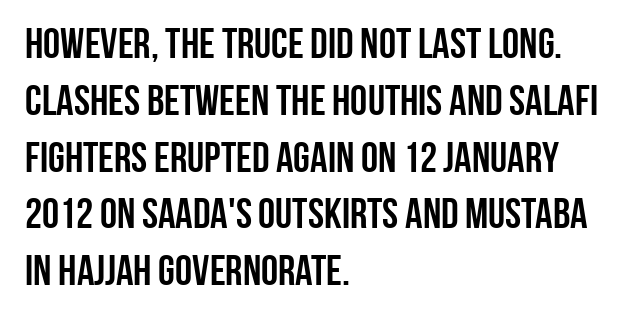
The image shows 43 px semibold, condensed sans-serif type, upright; set left-aligned, normal line spacing (1.32x), normal letter spacing, not underlined; low stroke contrast and a large x-height.
